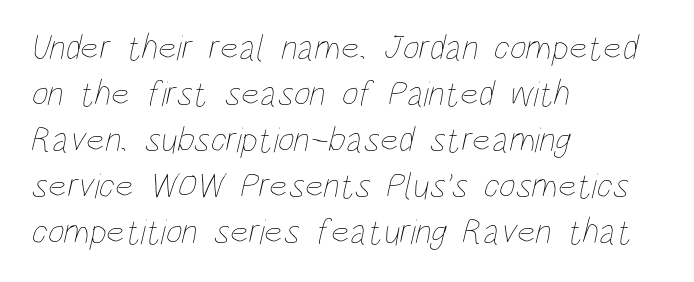
Q: Is the text bold? A: No.
Q: Is the text underlined? A: No.
Q: How is the paragraph aligned? A: Left-aligned.
Q: Is the spacing between letters normal or unusually wide? A: Normal.
Q: Is the spacing between lines tight, normal or loose? A: Normal.
Q: Width (condensed, normal, or wide)? A: Condensed.
Q: Stroke contrast? A: Low.
Q: x-height? A: Large.
Q: Monospaced? A: No.
